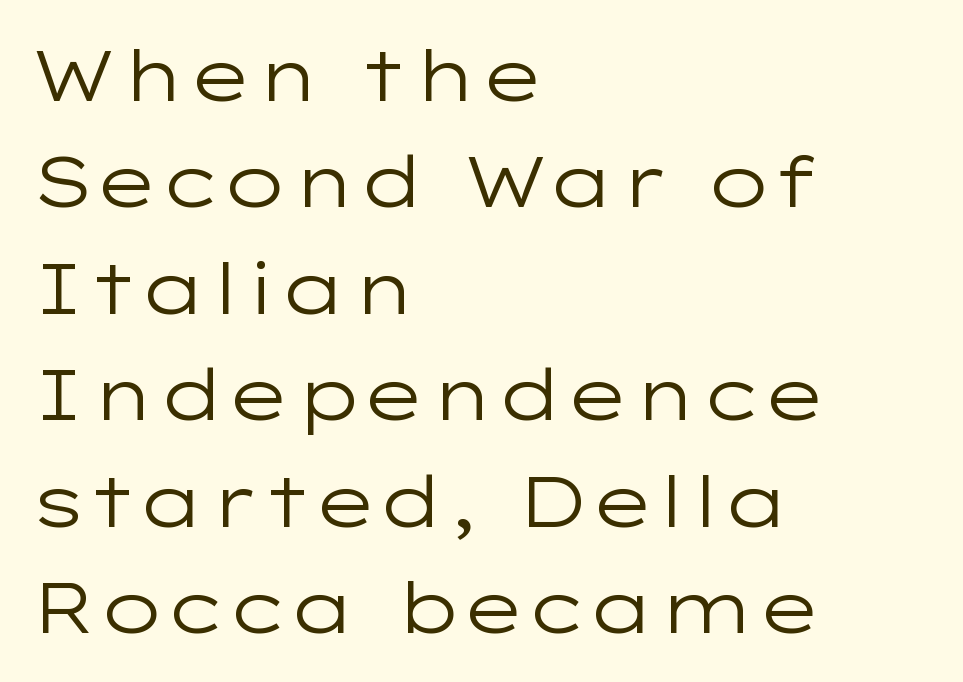
{"serif": "no", "italic": "no", "bold": "no", "weight": "regular", "width": "wide", "stroke_contrast": "low", "x_height": "medium", "monospaced": "no", "underline": "no", "align": "left", "line_spacing": "normal", "line_spacing_ratio": 1.5, "letter_spacing": "normal", "letter_spacing_em": 0.0, "glyph_px": 71}
